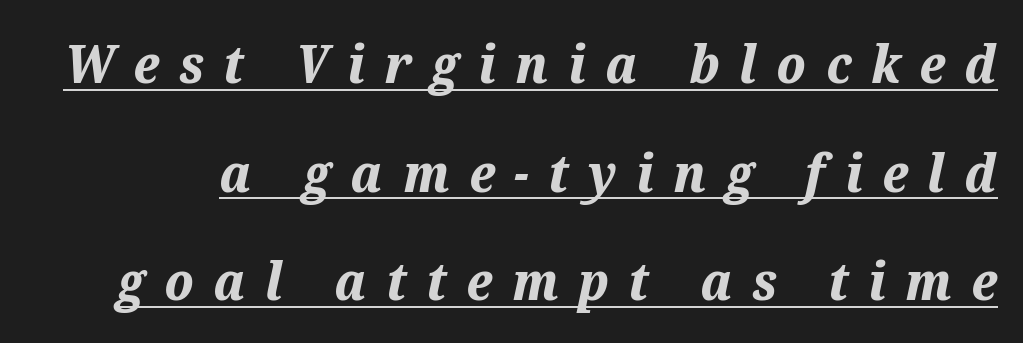
The passage shown has open, widely tracked lettering throughout. If you drew a line through each stem, it would be angled. Airy leading. Every letter is thick-stroked: bold, no question. You could not count columns in this text — the font is proportionally spaced. Underlining? Definitely there.
